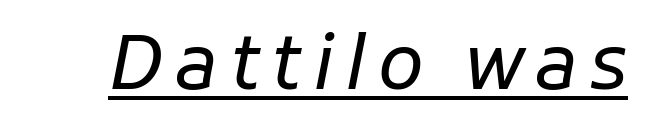
{"italic": "yes", "lean": "right", "slant_degrees": 11, "bold": "no", "weight": "regular", "width": "normal", "stroke_contrast": "low", "x_height": "medium", "monospaced": "no", "underline": "yes", "glyph_px": 75}
